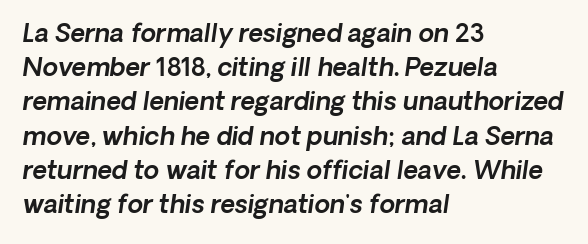
{"underline": "no", "align": "left", "line_spacing": "normal", "line_spacing_ratio": 1.37, "letter_spacing": "normal", "letter_spacing_em": 0.0, "glyph_px": 25}
